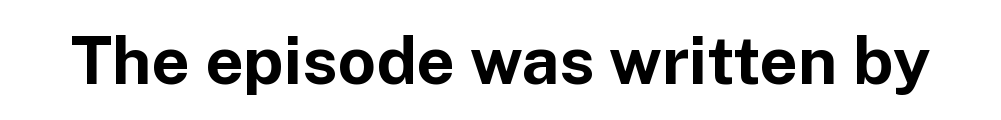
{"serif": "no", "italic": "no", "bold": "yes", "weight": "bold", "width": "normal", "stroke_contrast": "low", "x_height": "medium", "monospaced": "no", "underline": "no", "letter_spacing": "normal", "letter_spacing_em": 0.0, "glyph_px": 67}
